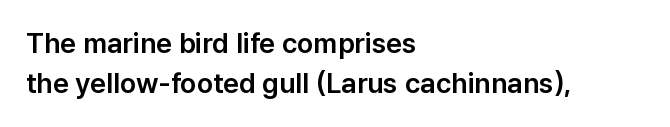
{"serif": "no", "italic": "no", "width": "normal", "stroke_contrast": "low", "x_height": "medium", "monospaced": "no", "underline": "no", "align": "left", "line_spacing": "normal", "line_spacing_ratio": 1.44, "letter_spacing": "normal", "letter_spacing_em": 0.0, "glyph_px": 28}
